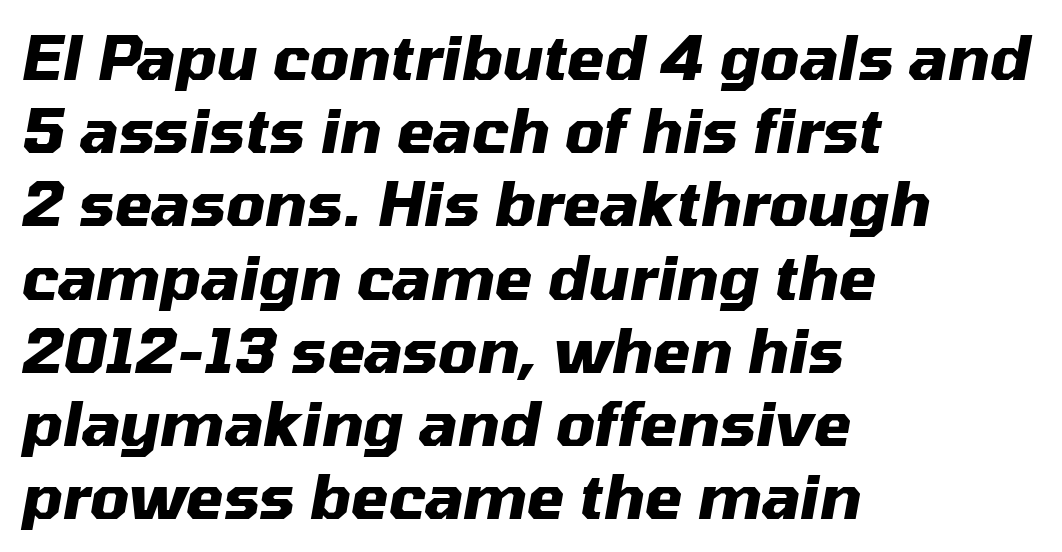
{"italic": "yes", "lean": "right", "slant_degrees": 10, "bold": "yes", "weight": "heavy", "width": "normal", "stroke_contrast": "medium", "x_height": "medium", "monospaced": "no", "underline": "no", "align": "left", "line_spacing_ratio": 1.2, "letter_spacing": "normal", "letter_spacing_em": 0.0, "glyph_px": 61}
